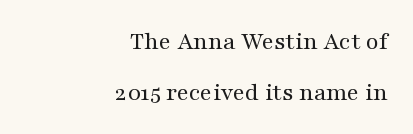
All the whitespace from short lines collects on the left. The foot of each line stays bare and open. Heft: none added — not bold. The axis of the letterforms is exactly vertical. Default kerning and tracking; the words read as compact shapes.
